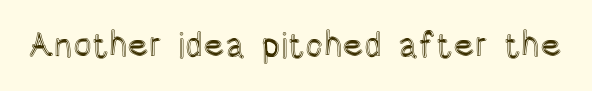
{"italic": "no", "width": "condensed", "x_height": "large", "monospaced": "no", "underline": "no", "letter_spacing": "normal", "letter_spacing_em": 0.0, "glyph_px": 35}
